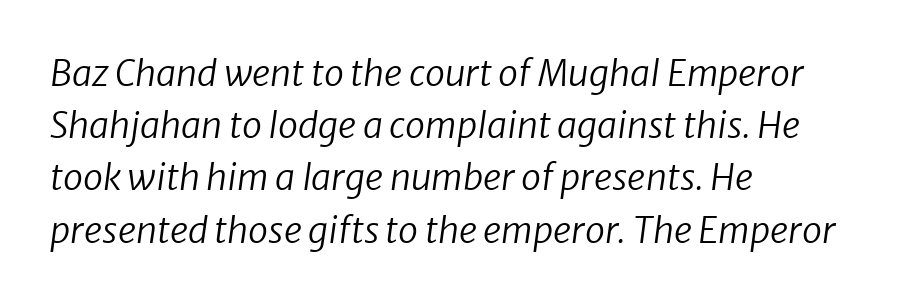
Observe the ordinary spacing: letters are neighbours, not strangers. Slanted lettering throughout. The lines sit at an ordinary, default distance from one another. A clean baseline with only descenders dipping below it. You could not count columns in this text — the font is proportionally spaced.
